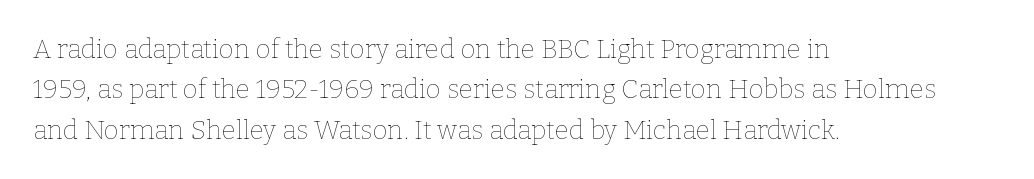
Q: Is the text bold? A: No.
Q: Is the text italic (slanted)? A: No, it is upright.
Q: Is the text underlined? A: No.
Q: How is the paragraph aligned? A: Left-aligned.
Q: Is the spacing between letters normal or unusually wide? A: Normal.
Q: Is the spacing between lines tight, normal or loose? A: Normal.
